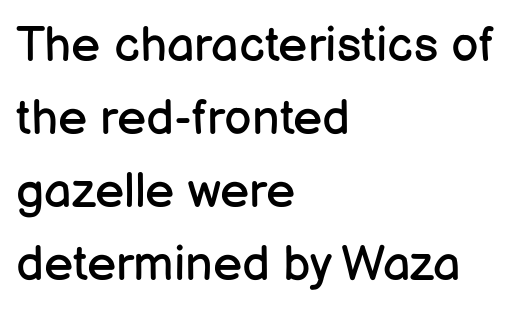
Q: Is the text bold? A: No.
Q: Is the text italic (slanted)? A: No, it is upright.
Q: Is the typeface a serif or a sans-serif typeface? A: Sans-serif.
Q: Is the text underlined? A: No.
Q: How is the paragraph aligned? A: Left-aligned.
Q: Is the spacing between letters normal or unusually wide? A: Normal.
Q: Is the spacing between lines tight, normal or loose? A: Normal.
Q: Width (condensed, normal, or wide)? A: Normal.
Q: Stroke contrast? A: Low.
Q: x-height? A: Medium.
Q: Monospaced? A: No.
